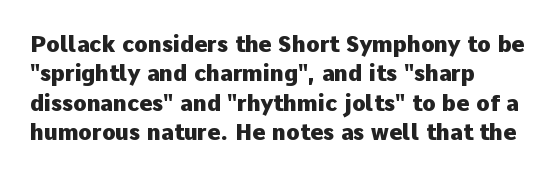
Every character sits straight up, as roman type does. Visually the block forms a straight wall on the left and a jagged coastline on the right. I'd describe the lettering as bold — thick and assertive. Unmarked baselines from the first word to the last.
